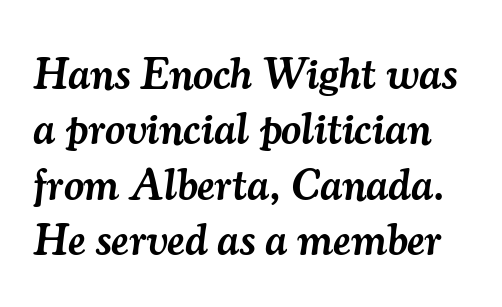
Q: Is the text bold? A: Semi-bold.
Q: Is the text italic (slanted)? A: Yes, it leans right by about 7 degrees.
Q: Is the typeface a serif or a sans-serif typeface? A: Serif.
Q: Is the text underlined? A: No.
Q: Is the spacing between letters normal or unusually wide? A: Normal.
Q: Is the spacing between lines tight, normal or loose? A: Normal.
Q: Width (condensed, normal, or wide)? A: Normal.
Q: Stroke contrast? A: Medium.
Q: x-height? A: Small.
Q: Monospaced? A: No.
